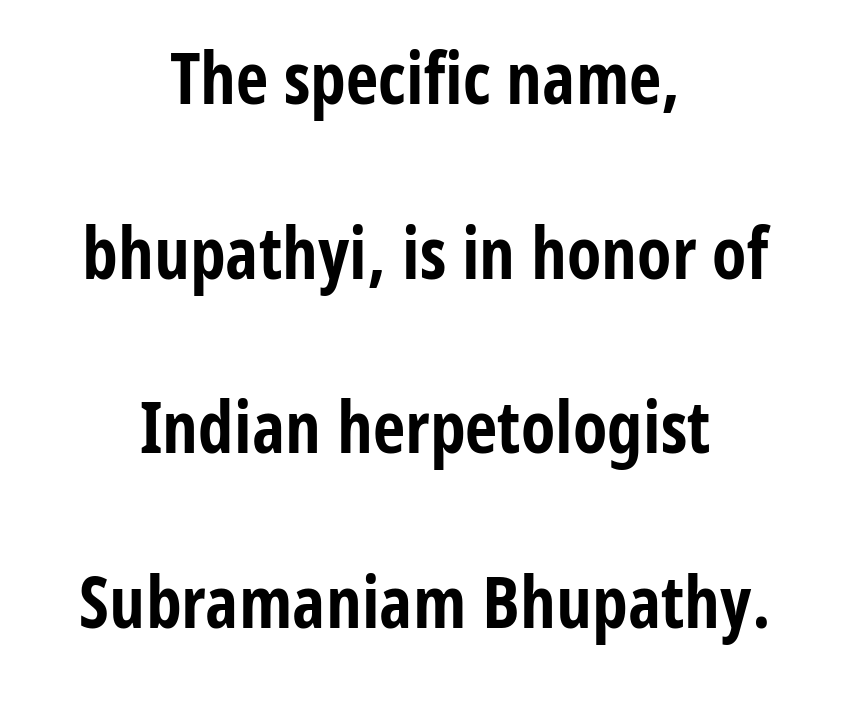
Q: Is the text bold? A: Yes.
Q: Is the text italic (slanted)? A: No, it is upright.
Q: Is the typeface a serif or a sans-serif typeface? A: Sans-serif.
Q: Is the text underlined? A: No.
Q: How is the paragraph aligned? A: Centered.
Q: Is the spacing between letters normal or unusually wide? A: Normal.
Q: Is the spacing between lines tight, normal or loose? A: Loose.
Q: Width (condensed, normal, or wide)? A: Condensed.
Q: Stroke contrast? A: Low.
Q: x-height? A: Medium.
Q: Monospaced? A: No.
